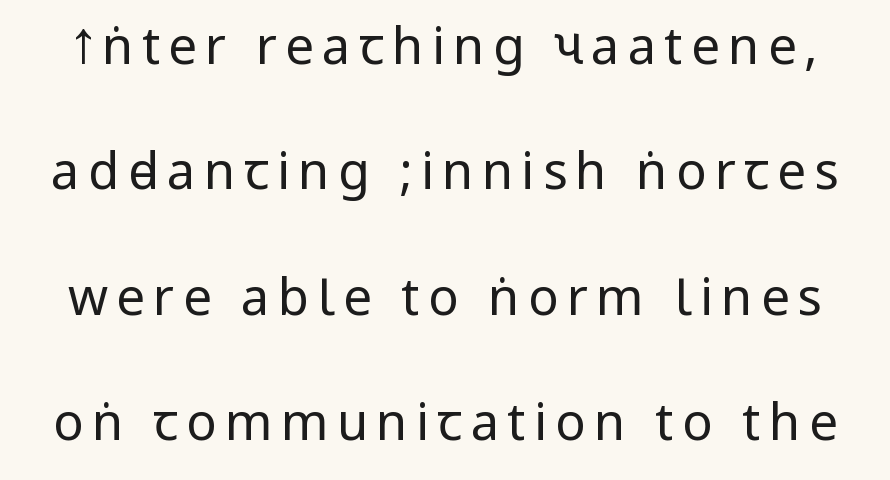
The image shows 51 px regular-weight, condensed sans-serif type, upright; set loose line spacing (2.46x), not underlined; low stroke contrast.
